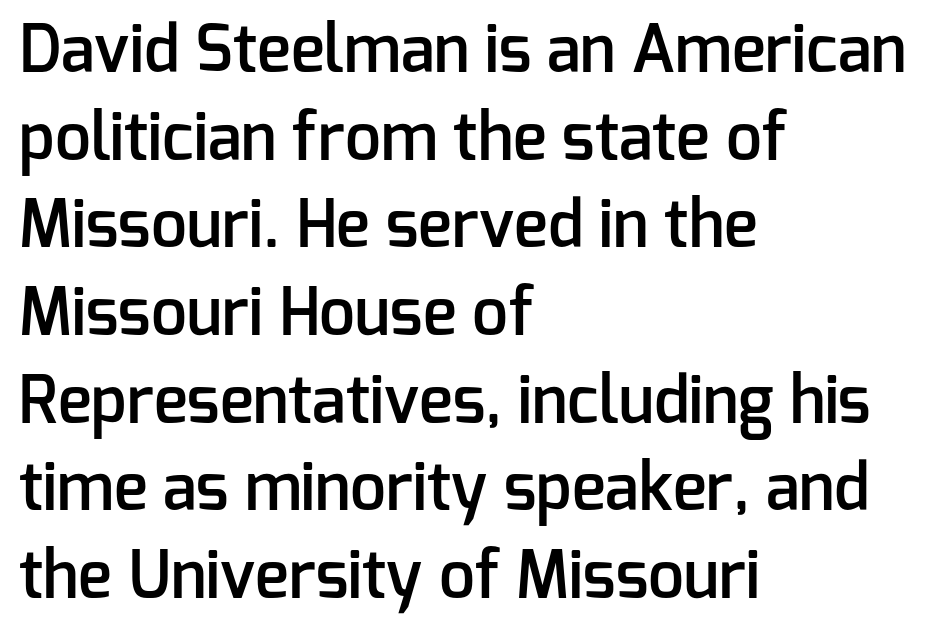
Q: Is the text bold? A: Semi-bold.
Q: Is the text italic (slanted)? A: No, it is upright.
Q: Is the typeface a serif or a sans-serif typeface? A: Sans-serif.
Q: Is the text underlined? A: No.
Q: How is the paragraph aligned? A: Left-aligned.
Q: Is the spacing between letters normal or unusually wide? A: Normal.
Q: Is the spacing between lines tight, normal or loose? A: Normal.
Q: Width (condensed, normal, or wide)? A: Normal.
Q: Stroke contrast? A: Low.
Q: x-height? A: Medium.
Q: Monospaced? A: No.
